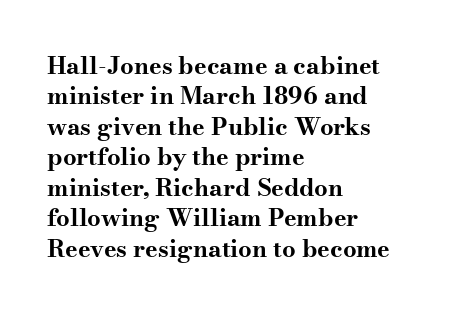
The image shows 24 px bold type, upright; set left-aligned, normal line spacing (1.27x), normal letter spacing, not underlined.
